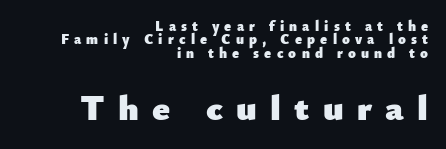
The image shows 36 px heavy sans-serif type, upright; set right-aligned, tight line spacing (0.95x), unusually wide letter spacing (+0.37 em), not underlined; the second (bottom) block is 2.57x larger; low stroke contrast and a small x-height.
